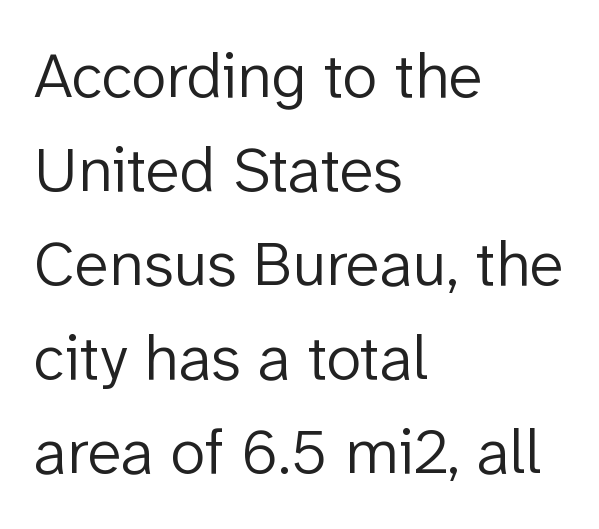
The image shows 64 px light sans-serif type, upright; set left-aligned, normal line spacing (1.47x), normal letter spacing, not underlined; low stroke contrast and a medium x-height.
